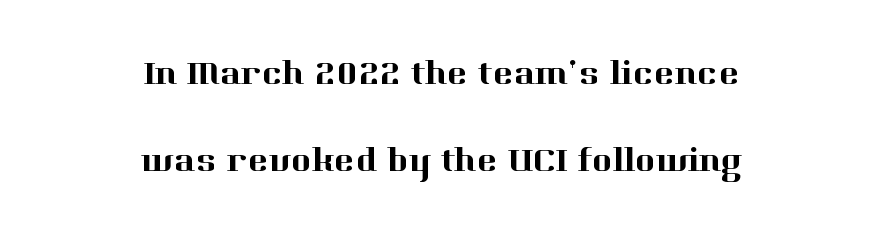
The image shows 35 px serif type, upright; set centered, loose line spacing (2.5x), normal letter spacing, not underlined; high stroke contrast and a medium x-height.
